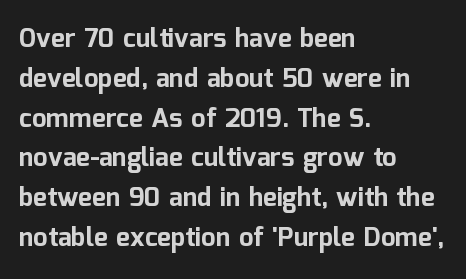
The image shows 26 px bold type, upright; set left-aligned, normal line spacing (1.53x), normal letter spacing, not underlined.
